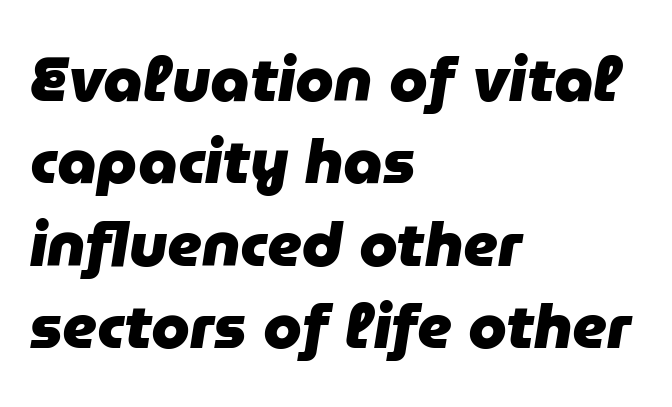
{"italic": "yes", "lean": "right", "slant_degrees": 9, "bold": "yes", "weight": "heavy", "width": "normal", "stroke_contrast": "low", "x_height": "medium", "monospaced": "no", "underline": "no", "align": "left", "line_spacing": "normal", "line_spacing_ratio": 1.33, "letter_spacing": "normal", "letter_spacing_em": 0.0, "glyph_px": 62}
